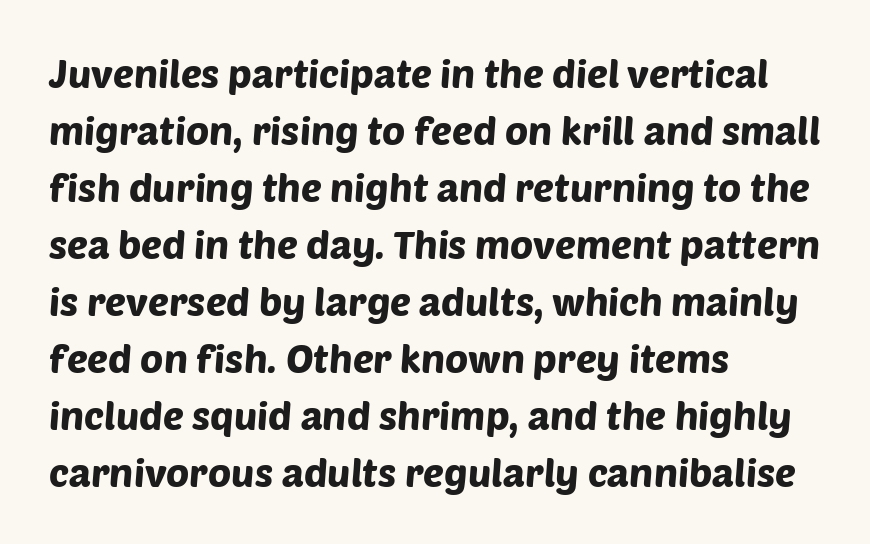
The gap between lines stays unmarked. The letters advance in unequal steps, a hallmark of proportional type. In terms of letterform style, serifs are entirely absent. Leading matches the norm, producing a regular column.
